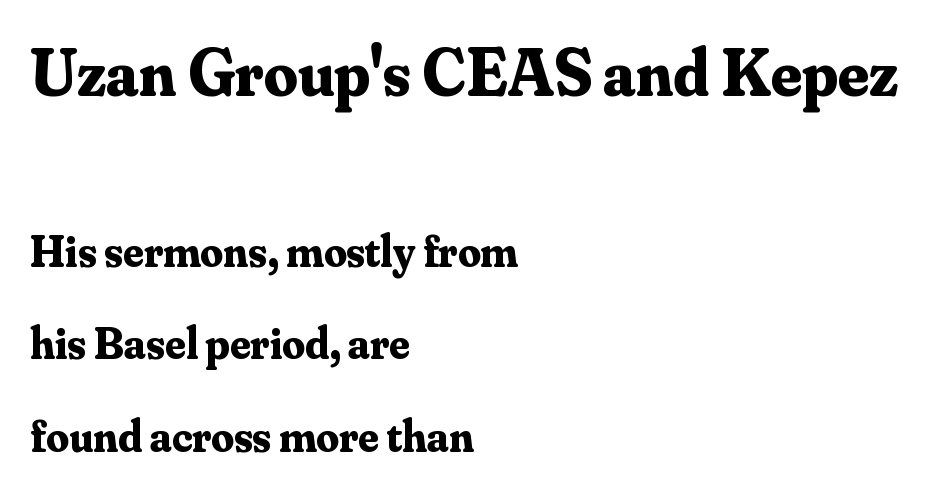
Does the bottom block carry the larger type? No, the top block does. These lines are rendered in a variable-pitch font. In terms of letterspacing, this is plain default setting. The space between consecutive lines is lavish. You'd pick this weight for a headline — it's a proper bold.
